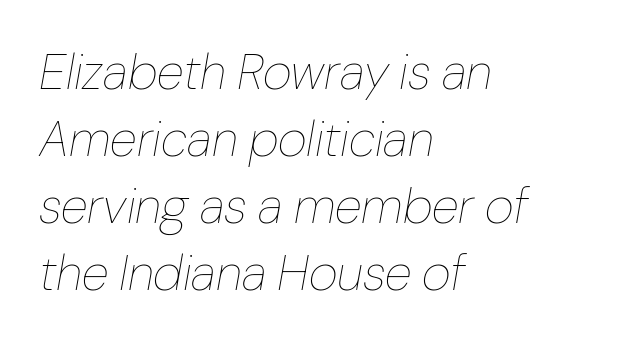
{"italic": "yes", "lean": "right", "slant_degrees": 10, "bold": "no", "weight": "thin", "width": "normal", "stroke_contrast": "low", "x_height": "medium", "monospaced": "no", "underline": "no", "align": "left", "line_spacing": "normal", "line_spacing_ratio": 1.34, "letter_spacing": "normal", "letter_spacing_em": 0.0, "glyph_px": 50}
